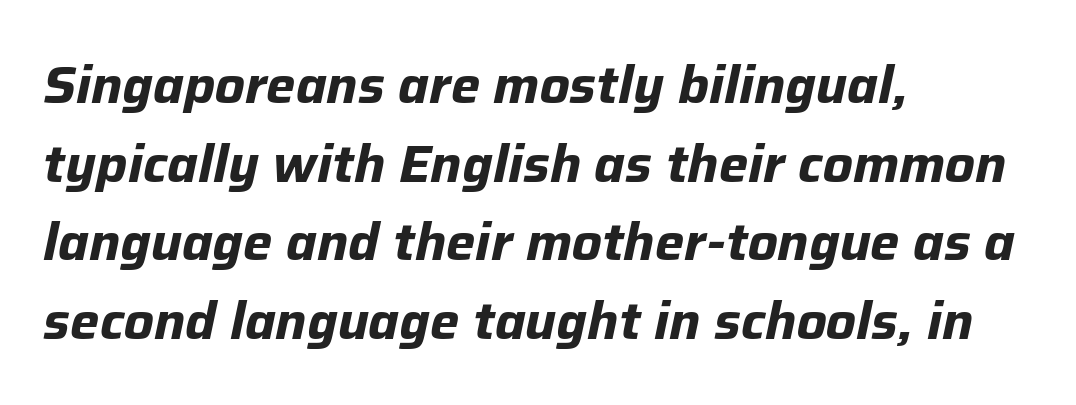
{"italic": "yes", "lean": "right", "slant_degrees": 12, "bold": "yes", "weight": "bold", "width": "normal", "stroke_contrast": "low", "x_height": "medium", "monospaced": "no", "underline": "no", "align": "left", "line_spacing": "normal", "line_spacing_ratio": 1.51, "letter_spacing": "normal", "letter_spacing_em": 0.0, "glyph_px": 52}
